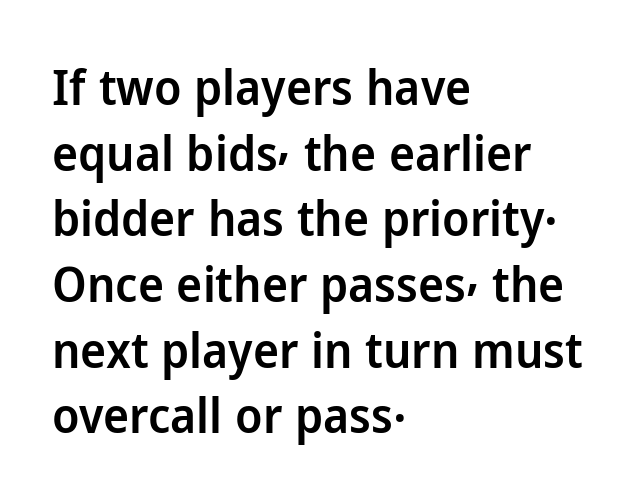
Q: Is the text bold? A: Semi-bold.
Q: Is the text italic (slanted)? A: No, it is upright.
Q: Is the typeface a serif or a sans-serif typeface? A: Sans-serif.
Q: Is the text underlined? A: No.
Q: How is the paragraph aligned? A: Left-aligned.
Q: Is the spacing between letters normal or unusually wide? A: Normal.
Q: Is the spacing between lines tight, normal or loose? A: Normal.
Q: Width (condensed, normal, or wide)? A: Normal.
Q: Stroke contrast? A: Low.
Q: x-height? A: Medium.
Q: Monospaced? A: No.
